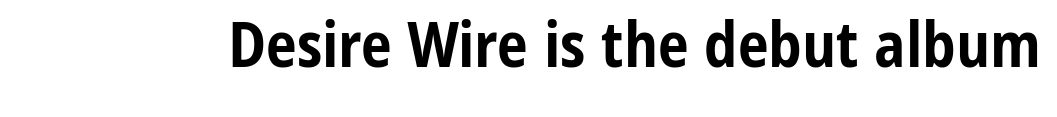
There is no visible air inserted between adjacent glyphs. The rendering shows plain stroke endings on the letterforms — a sans-serif design. Italic? Not at all — the glyphs are vertical. Typographic density is high because the face is bold. These lines are rendered in a variable-pitch font.
